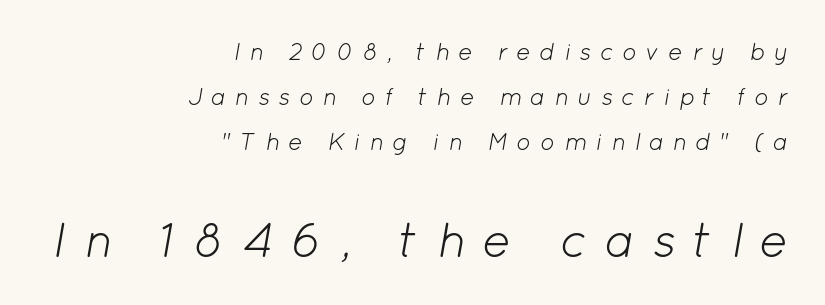
There's an unmistakable incline to the writing here. These lines stack with their right ends in a neat column. Is the type heavy? It reads as light-to-regular instead. Words appear elongated and porous because spacing is wide. This rendering features lettering with no underline.
